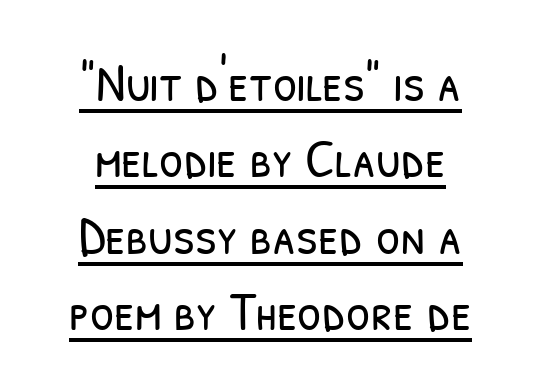
Q: Is the text bold? A: No.
Q: Is the typeface a serif or a sans-serif typeface? A: Sans-serif.
Q: Is the text underlined? A: Yes.
Q: How is the paragraph aligned? A: Centered.
Q: Is the spacing between letters normal or unusually wide? A: Normal.
Q: Is the spacing between lines tight, normal or loose? A: Normal.
Q: Width (condensed, normal, or wide)? A: Condensed.
Q: Stroke contrast? A: Low.
Q: x-height? A: Medium.
Q: Monospaced? A: No.
